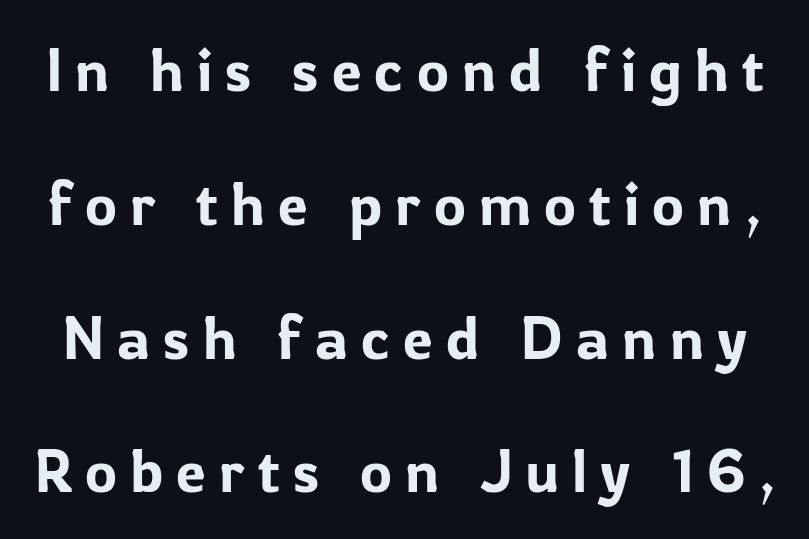
{"serif": "no", "italic": "no", "width": "normal", "stroke_contrast": "low", "x_height": "medium", "monospaced": "no", "underline": "no", "line_spacing": "loose", "line_spacing_ratio": 2.23, "letter_spacing": "wide", "letter_spacing_em": 0.22, "glyph_px": 60}
